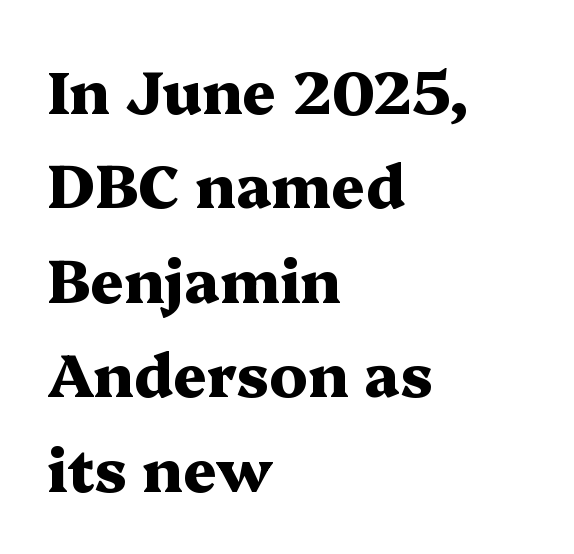
The image shows 59 px heavy, wide serif type, upright; set left-aligned, normal line spacing (1.6x), normal letter spacing, not underlined; medium stroke contrast and a medium x-height.
